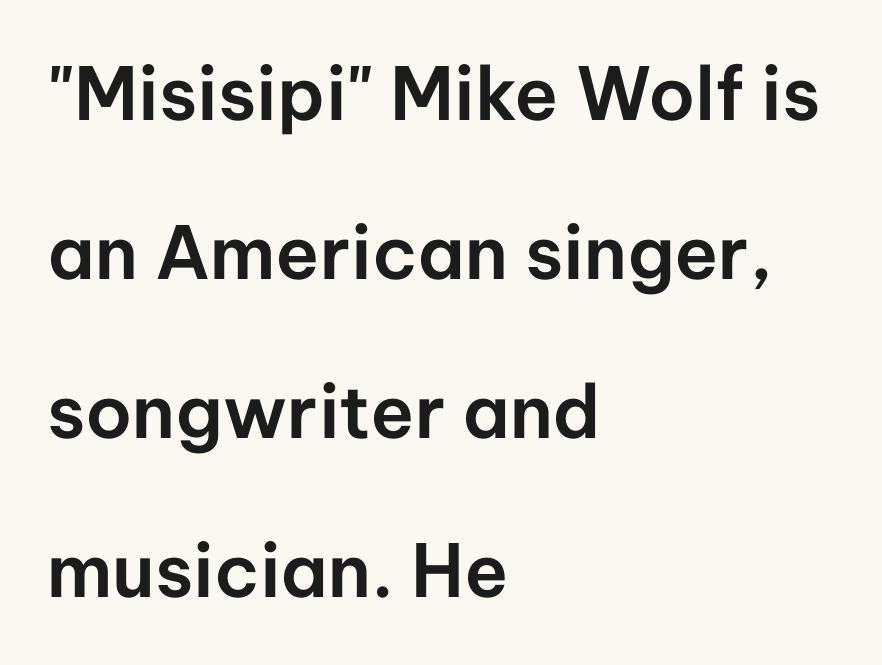
Q: Is the text italic (slanted)? A: No, it is upright.
Q: Is the typeface a serif or a sans-serif typeface? A: Sans-serif.
Q: Is the text underlined? A: No.
Q: How is the paragraph aligned? A: Left-aligned.
Q: Is the spacing between letters normal or unusually wide? A: Normal.
Q: Is the spacing between lines tight, normal or loose? A: Loose.
Q: Width (condensed, normal, or wide)? A: Normal.
Q: Stroke contrast? A: Low.
Q: x-height? A: Medium.
Q: Monospaced? A: No.
